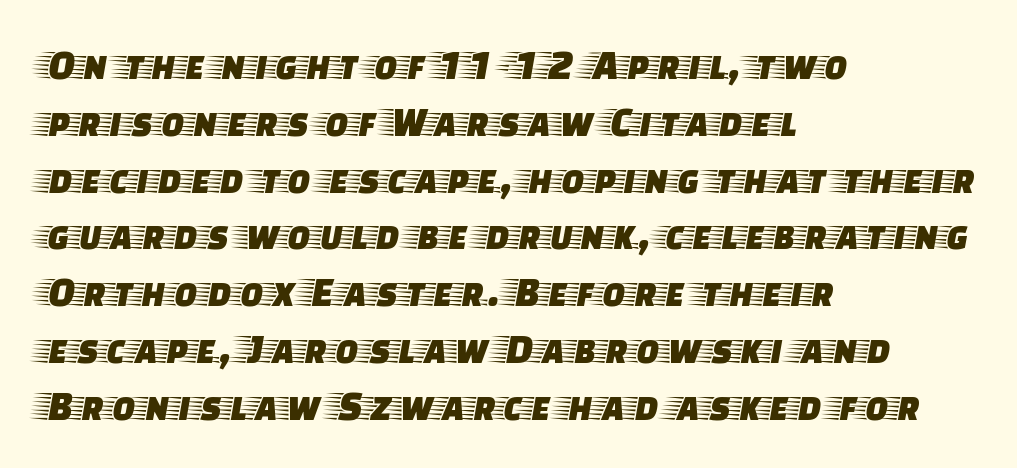
The image shows 43 px wide serif type; set left-aligned, normal line spacing (1.32x), normal letter spacing, not underlined; low stroke contrast and a large x-height.
